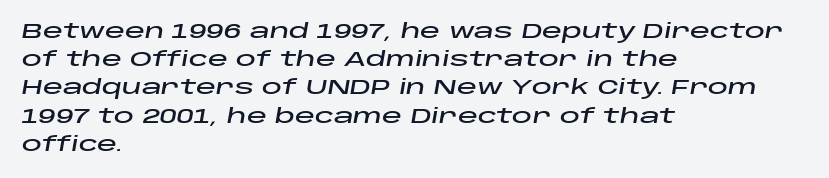
The image shows 20 px text type, italic (leaning right); set left-aligned, normal line spacing (1.41x), normal letter spacing, not underlined.
